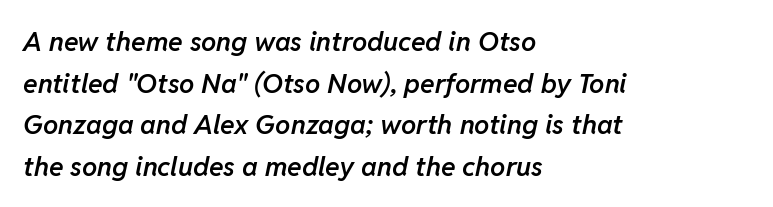
The image shows 27 px text type, italic (leaning right); set left-aligned, normal line spacing (1.54x), normal letter spacing, not underlined.
